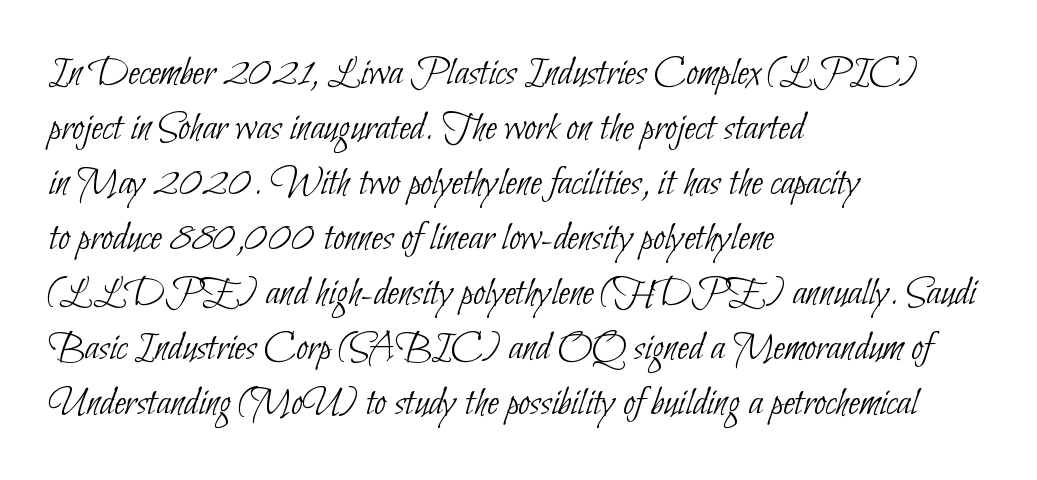
The image shows 42 px thin, condensed sans-serif type; set left-aligned, normal line spacing (1.31x), normal letter spacing, not underlined; low stroke contrast and a small x-height.
